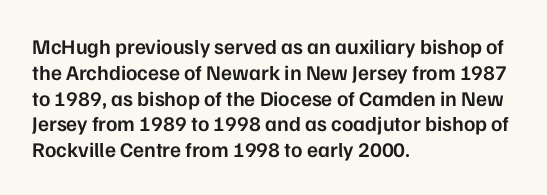
Weight: semibold (demi). Clear beneath every line of the passage. Nothing unusual about the tracking: characters are spaced as the font intends. Notice how the stems are strictly vertical — no italics here. This sample is left-justified, so line endings fall wherever the words run out.
